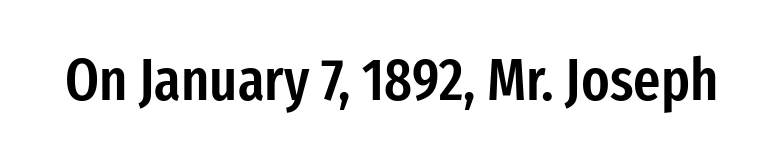
{"serif": "no", "italic": "no", "bold": "semi", "weight": "semibold", "width": "condensed", "stroke_contrast": "low", "x_height": "medium", "monospaced": "no", "underline": "no", "letter_spacing": "normal", "letter_spacing_em": 0.0, "glyph_px": 59}
